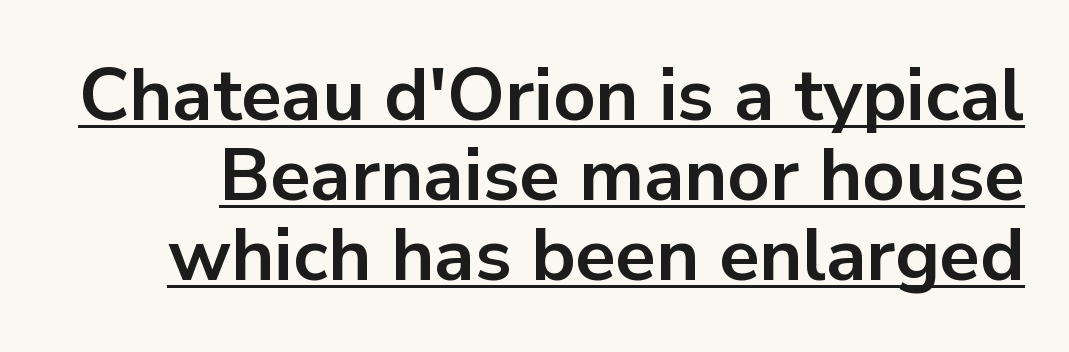
{"serif": "no", "italic": "no", "bold": "yes", "weight": "bold", "width": "normal", "stroke_contrast": "low", "x_height": "medium", "monospaced": "no", "underline": "yes", "line_spacing": "tight", "line_spacing_ratio": 1.08, "letter_spacing": "normal", "letter_spacing_em": 0.0, "glyph_px": 74}
